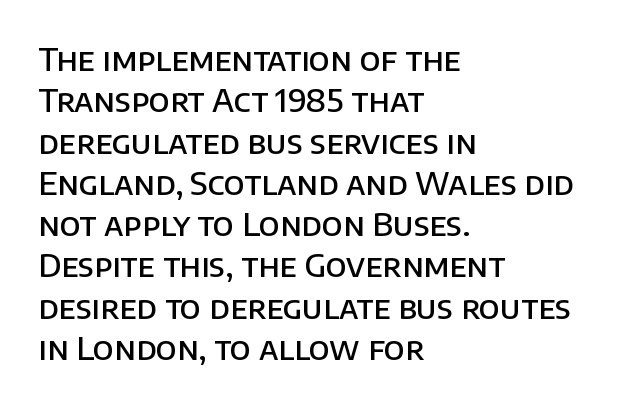
Q: Is the text bold? A: Semi-bold.
Q: Is the text italic (slanted)? A: No, it is upright.
Q: Is the typeface a serif or a sans-serif typeface? A: Sans-serif.
Q: Is the text underlined? A: No.
Q: How is the paragraph aligned? A: Left-aligned.
Q: Is the spacing between letters normal or unusually wide? A: Normal.
Q: Is the spacing between lines tight, normal or loose? A: Normal.
Q: Width (condensed, normal, or wide)? A: Normal.
Q: Stroke contrast? A: Low.
Q: x-height? A: Large.
Q: Monospaced? A: No.
